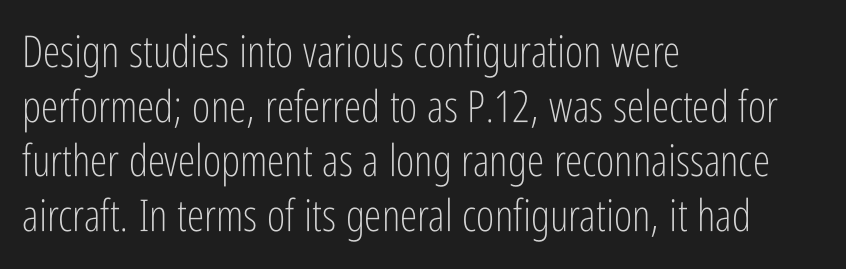
The image shows 44 px light, condensed sans-serif type, upright; set left-aligned, line spacing 1.24x, normal letter spacing, not underlined; low stroke contrast and a medium x-height.
